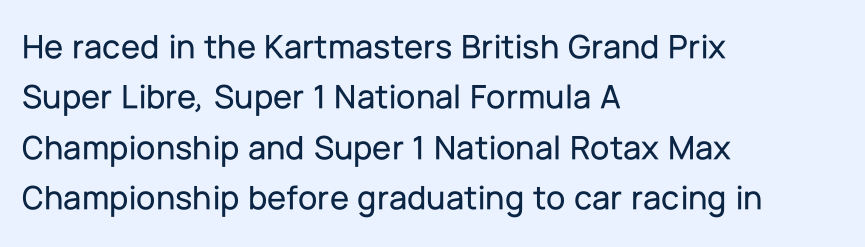
Q: Is the text italic (slanted)? A: No, it is upright.
Q: Is the typeface a serif or a sans-serif typeface? A: Sans-serif.
Q: Is the text underlined? A: No.
Q: How is the paragraph aligned? A: Left-aligned.
Q: Is the spacing between letters normal or unusually wide? A: Normal.
Q: Is the spacing between lines tight, normal or loose? A: Normal.
Q: Width (condensed, normal, or wide)? A: Normal.
Q: Stroke contrast? A: Low.
Q: x-height? A: Medium.
Q: Monospaced? A: No.
